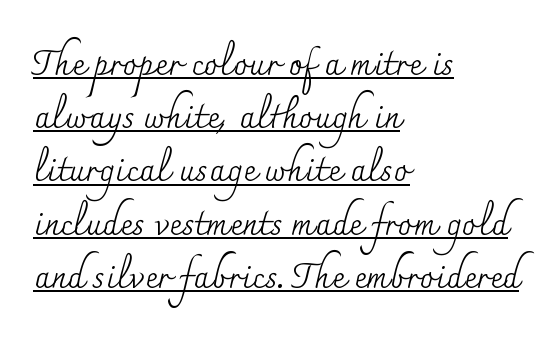
The image shows 35 px regular-weight serif type; set left-aligned, normal line spacing (1.52x), normal letter spacing, underlined; medium stroke contrast and a small x-height.
